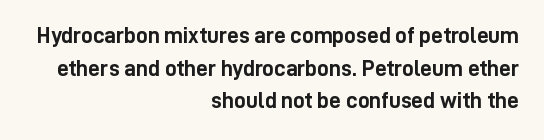
Q: Is the text bold? A: Yes.
Q: Is the text italic (slanted)? A: No, it is upright.
Q: Is the text underlined? A: No.
Q: How is the paragraph aligned? A: Right-aligned.
Q: Is the spacing between letters normal or unusually wide? A: Normal.
Q: Is the spacing between lines tight, normal or loose? A: Normal.
